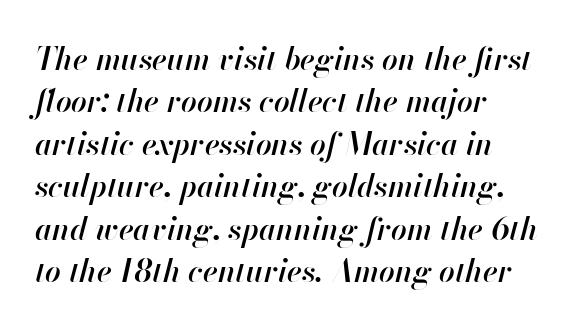
{"italic": "yes", "lean": "right", "slant_degrees": 13, "bold": "semi", "weight": "semibold", "width": "normal", "stroke_contrast": "high", "x_height": "small", "monospaced": "no", "underline": "no", "align": "left", "line_spacing": "normal", "line_spacing_ratio": 1.37, "letter_spacing": "normal", "letter_spacing_em": 0.0, "glyph_px": 31}
